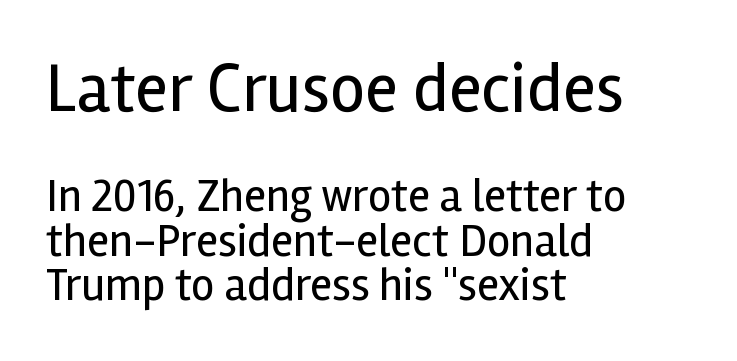
Q: Is the text bold? A: No.
Q: Is the text italic (slanted)? A: No, it is upright.
Q: Is the typeface a serif or a sans-serif typeface? A: Sans-serif.
Q: Is the text underlined? A: No.
Q: How is the paragraph aligned? A: Left-aligned.
Q: Is the spacing between letters normal or unusually wide? A: Normal.
Q: Is the spacing between lines tight, normal or loose? A: Tight.
Q: Which block of text is set in a larger size, the first (top) or the second (bottom)? A: The first (top) one.
Q: Width (condensed, normal, or wide)? A: Normal.
Q: x-height? A: Medium.
Q: Monospaced? A: No.
